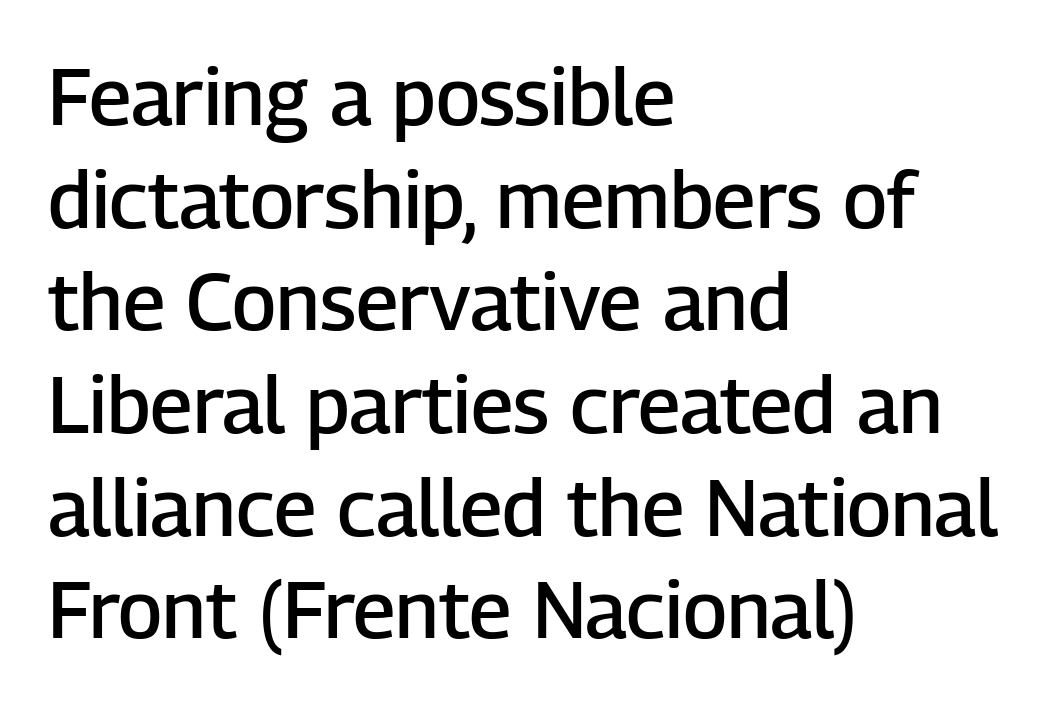
Q: Is the text bold? A: Semi-bold.
Q: Is the text italic (slanted)? A: No, it is upright.
Q: Is the typeface a serif or a sans-serif typeface? A: Sans-serif.
Q: Is the text underlined? A: No.
Q: How is the paragraph aligned? A: Left-aligned.
Q: Is the spacing between letters normal or unusually wide? A: Normal.
Q: Is the spacing between lines tight, normal or loose? A: Normal.
Q: Width (condensed, normal, or wide)? A: Normal.
Q: Stroke contrast? A: Low.
Q: x-height? A: Medium.
Q: Monospaced? A: No.
